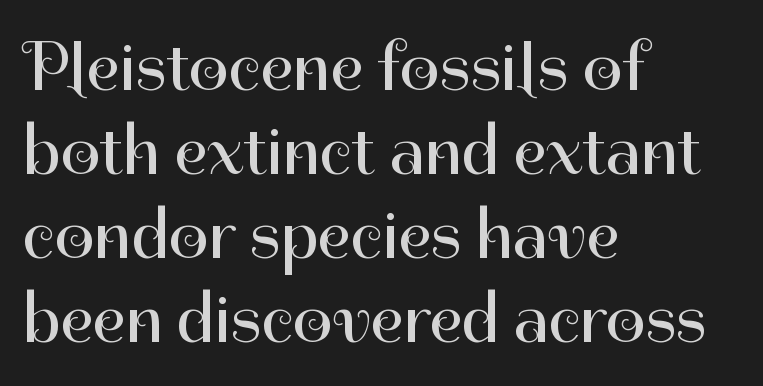
The line texture is even and compact thanks to regular tracking. Every row of glyphs begins at an identical x-position on the left. Varying glyph widths throughout — classic text-font behaviour. Does the lettering tilt? It doesn't — this is upright. The characters are drawn with everyday or finer stroke widths.
